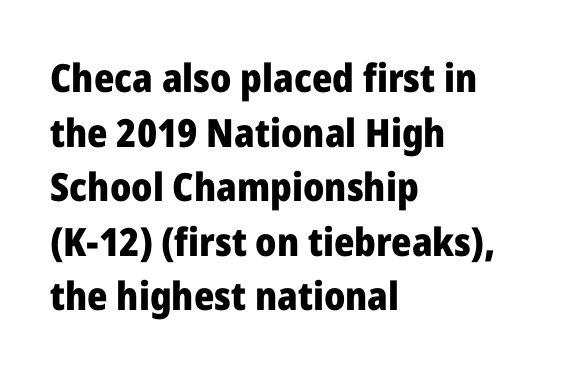
The letters carry no serifs — their stems end cleanly without finishing strokes. You could not count columns in this text — the font is proportionally spaced. Notice how the passage keeps a crisp vertical edge on the left only. The face used here has the dense, thick strokes of a bold. The string is rendered with underlining switched off. The passage shown has conventional tracking throughout.
